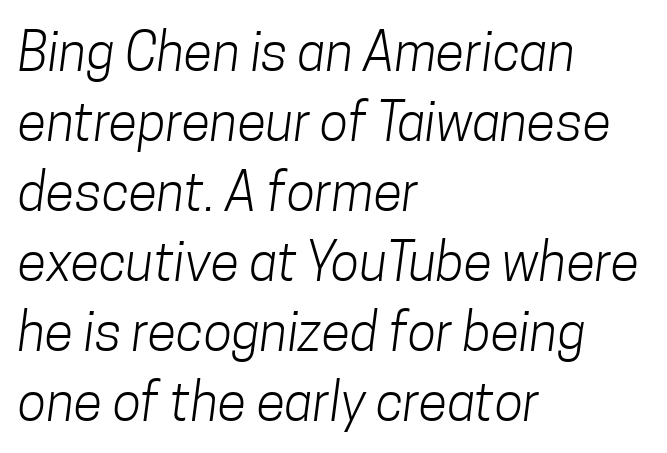
The image shows 53 px light, condensed sans-serif type; set left-aligned, normal line spacing (1.32x), normal letter spacing, not underlined; low stroke contrast and a medium x-height.
